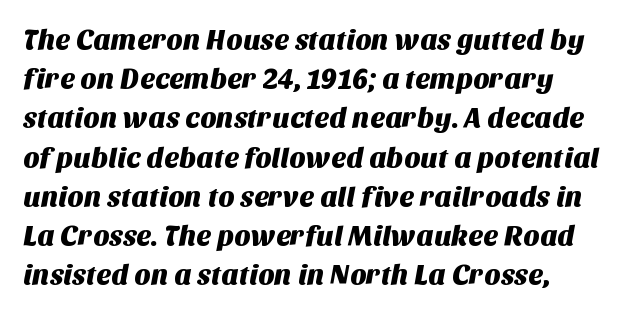
Each letter keeps its own natural width here, so spacing adapts to shape. In terms of letterform style, serifs are entirely absent. Does the leading feel generous? No, just average. Students, note that the glyphs here touch the page at normal intervals. The gap between lines stays unmarked.
